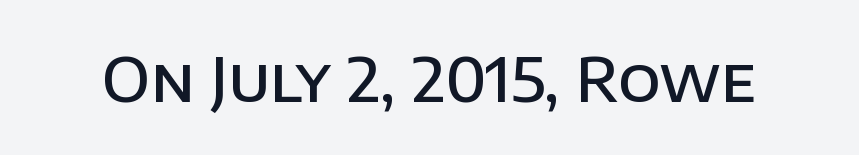
Q: Is the text bold? A: Semi-bold.
Q: Is the text italic (slanted)? A: No, it is upright.
Q: Is the typeface a serif or a sans-serif typeface? A: Sans-serif.
Q: Is the text underlined? A: No.
Q: Is the spacing between letters normal or unusually wide? A: Normal.
Q: Width (condensed, normal, or wide)? A: Normal.
Q: Stroke contrast? A: Low.
Q: x-height? A: Large.
Q: Monospaced? A: No.
